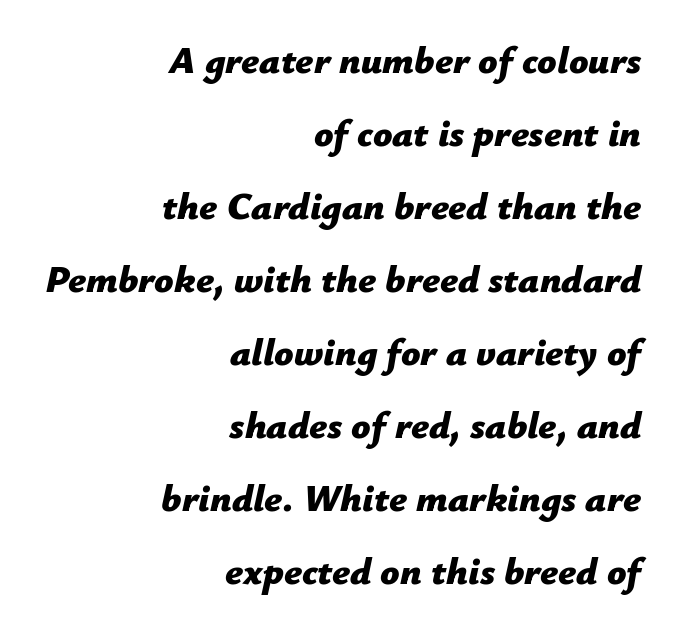
{"italic": "yes", "lean": "right", "slant_degrees": 12, "bold": "yes", "weight": "bold", "width": "normal", "stroke_contrast": "low", "x_height": "medium", "monospaced": "no", "underline": "no", "align": "right", "line_spacing": "loose", "line_spacing_ratio": 1.92, "letter_spacing": "normal", "letter_spacing_em": 0.0, "glyph_px": 38}
